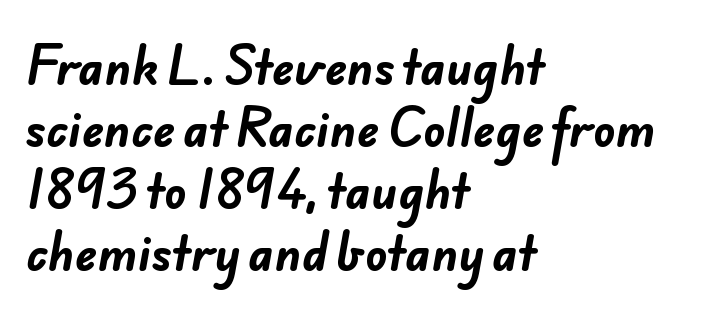
Q: Is the text bold? A: Yes.
Q: Is the typeface a serif or a sans-serif typeface? A: Sans-serif.
Q: Is the text underlined? A: No.
Q: How is the paragraph aligned? A: Left-aligned.
Q: Is the spacing between letters normal or unusually wide? A: Normal.
Q: Is the spacing between lines tight, normal or loose? A: Normal.
Q: Width (condensed, normal, or wide)? A: Normal.
Q: Stroke contrast? A: Low.
Q: x-height? A: Small.
Q: Monospaced? A: No.
